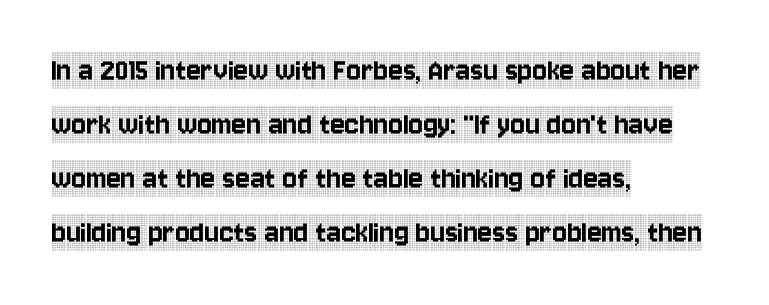
Posture: straight, roman, zero tilt. Each new line begins a customary step beneath the previous one. Letterform terminals end in serifs throughout the passage. Glance below the letters and you will spot only blank space.
